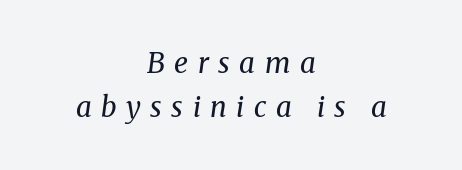
Rendered with sloped, italic letterforms. Stroke thickness stays within the range of a standard reading face or lighter. Words appear elongated and porous because spacing is wide. Rows of type keep a routine distance in the vertical direction. These lines are composed in type with serifs. Layout note: lines centered.
